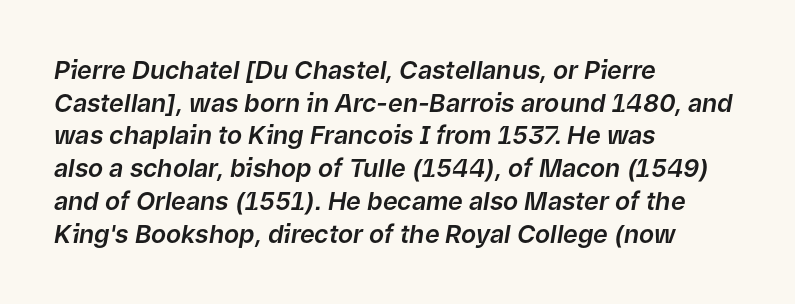
{"italic": "yes", "lean": "right", "slant_degrees": 9, "underline": "no", "align": "left", "line_spacing": "normal", "line_spacing_ratio": 1.31, "letter_spacing": "normal", "letter_spacing_em": 0.0, "glyph_px": 25}
